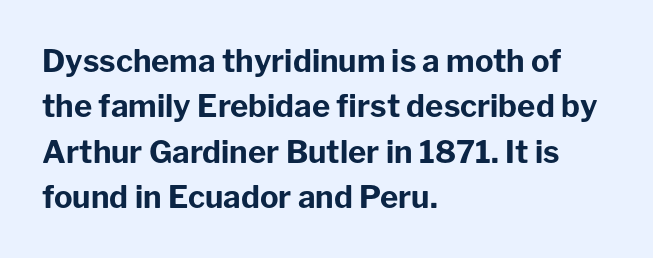
Q: Is the text bold? A: Yes.
Q: Is the text italic (slanted)? A: No, it is upright.
Q: Is the typeface a serif or a sans-serif typeface? A: Sans-serif.
Q: Is the text underlined? A: No.
Q: How is the paragraph aligned? A: Left-aligned.
Q: Is the spacing between letters normal or unusually wide? A: Normal.
Q: Is the spacing between lines tight, normal or loose? A: Normal.
Q: Width (condensed, normal, or wide)? A: Normal.
Q: Stroke contrast? A: Low.
Q: x-height? A: Medium.
Q: Monospaced? A: No.
